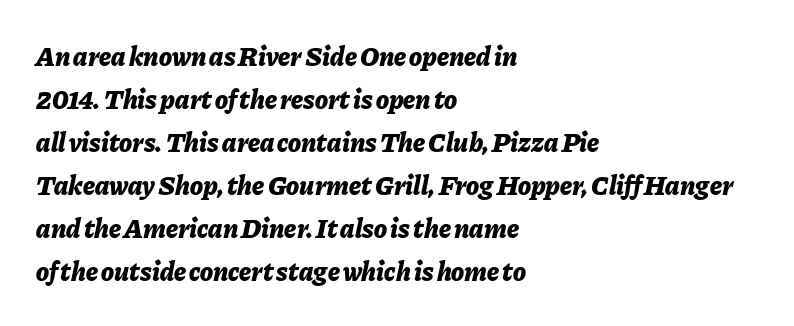
Q: Is the text bold? A: Yes.
Q: Is the text italic (slanted)? A: Yes, it leans right by about 11 degrees.
Q: Is the text underlined? A: No.
Q: How is the paragraph aligned? A: Left-aligned.
Q: Is the spacing between letters normal or unusually wide? A: Normal.
Q: Is the spacing between lines tight, normal or loose? A: Normal.
